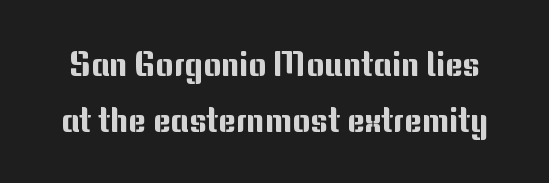
{"serif": "no", "italic": "no", "width": "normal", "stroke_contrast": "medium", "x_height": "medium", "monospaced": "no", "underline": "no", "line_spacing": "normal", "line_spacing_ratio": 1.65, "letter_spacing": "normal", "letter_spacing_em": 0.0, "glyph_px": 34}
